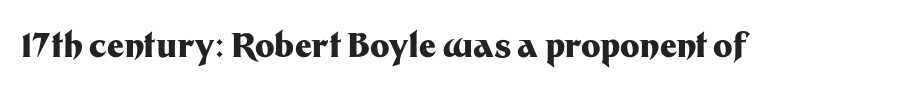
Q: Is the text bold? A: Yes.
Q: Is the text italic (slanted)? A: No, it is upright.
Q: Is the typeface a serif or a sans-serif typeface? A: Sans-serif.
Q: Is the text underlined? A: No.
Q: Is the spacing between letters normal or unusually wide? A: Normal.
Q: Width (condensed, normal, or wide)? A: Normal.
Q: Stroke contrast? A: Medium.
Q: x-height? A: Medium.
Q: Monospaced? A: No.
